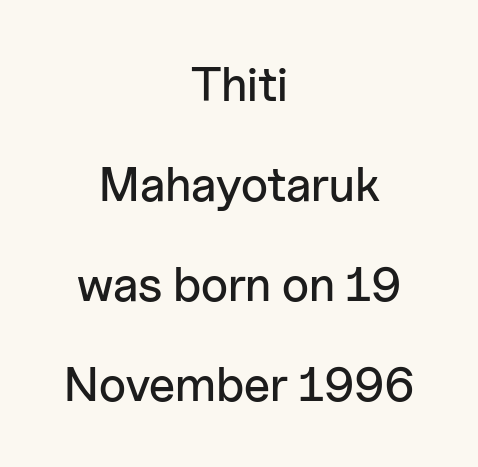
The image shows 48 px sans-serif type, upright; set centered, loose line spacing (2.08x), normal letter spacing, not underlined; low stroke contrast and a medium x-height.
